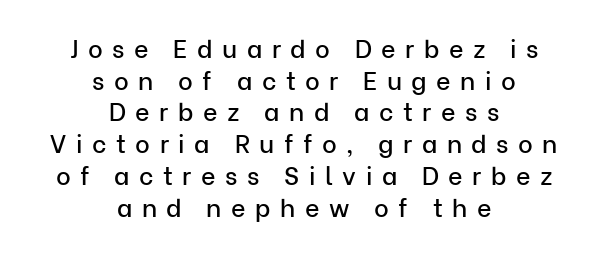
These lines were composed using upright roman letters. Leading matches the norm, producing a regular column. Words float on clear page, feet unadorned. The compositor balanced each line on the midline. Does extra space separate the letters? Yes, quite a lot of it.
